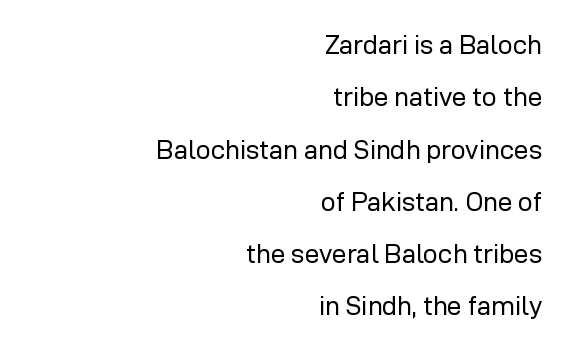
Style check: upright. Is there much room between lines? Yes — plenty of vertical air separates them. Stems and bowls with no extra thickness — not bold. Bare-footed words on every line. The rag falls on the left side of this text block. There is no visible air inserted between adjacent glyphs.
